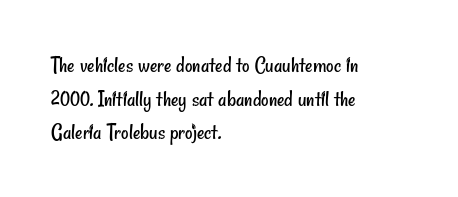
Q: Is the text bold? A: No.
Q: Is the text underlined? A: No.
Q: How is the paragraph aligned? A: Left-aligned.
Q: Is the spacing between letters normal or unusually wide? A: Normal.
Q: Is the spacing between lines tight, normal or loose? A: Normal.
